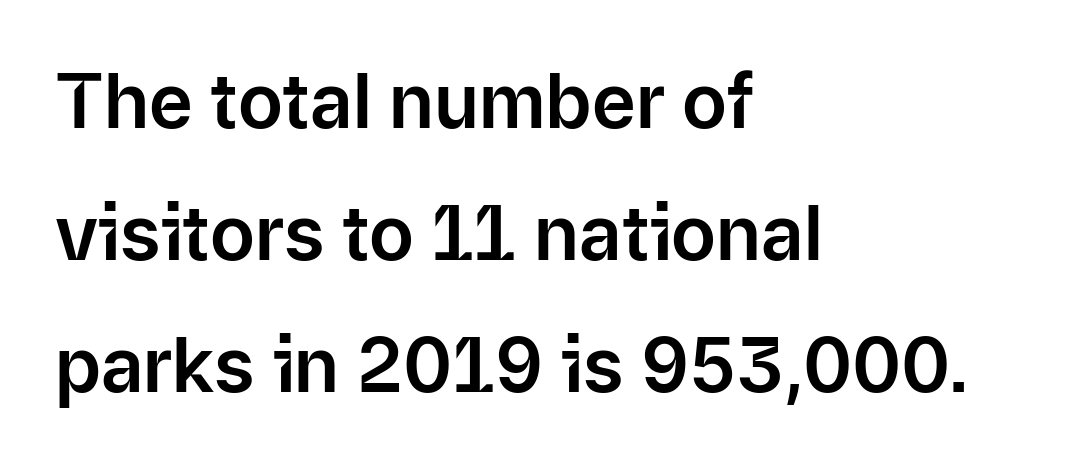
The image shows 75 px sans-serif type, upright; set left-aligned, line spacing 1.76x, normal letter spacing, not underlined; low stroke contrast and a medium x-height.
